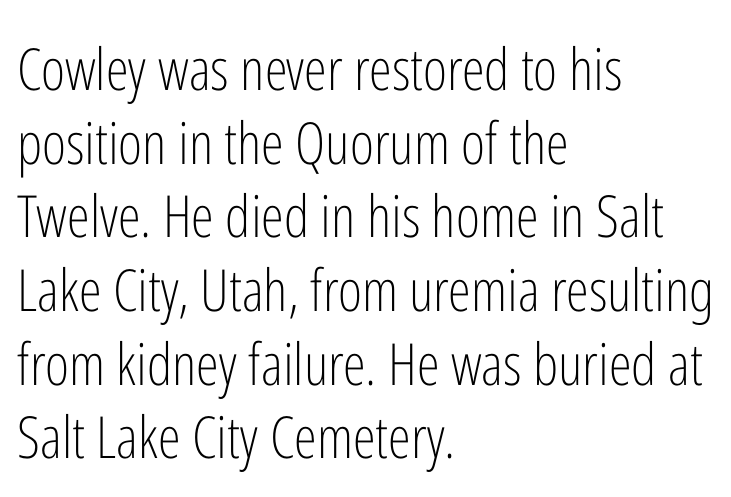
The image shows 58 px light, condensed sans-serif type, upright; set left-aligned, normal line spacing (1.27x), normal letter spacing, not underlined; low stroke contrast and a medium x-height.
